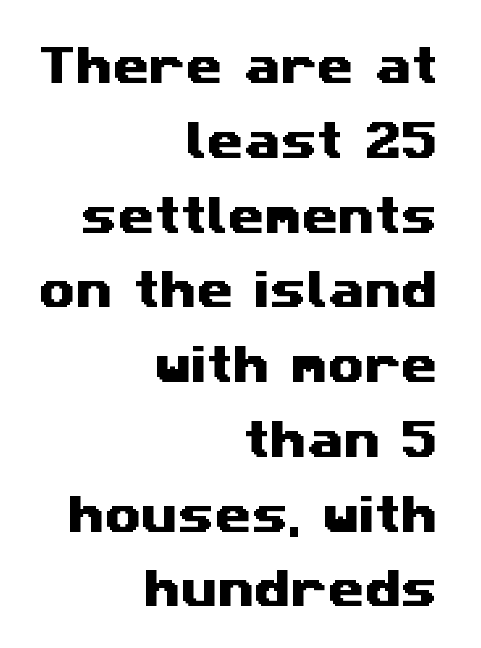
The designer went with a sans here, leaving each stem footless. No extra tracking has been applied to these lines. Here the designer chose a conventional face with non-uniform glyph widths. Reading down the block, your eye finds every line finishing at a fixed right position. The words here are not underlined.
